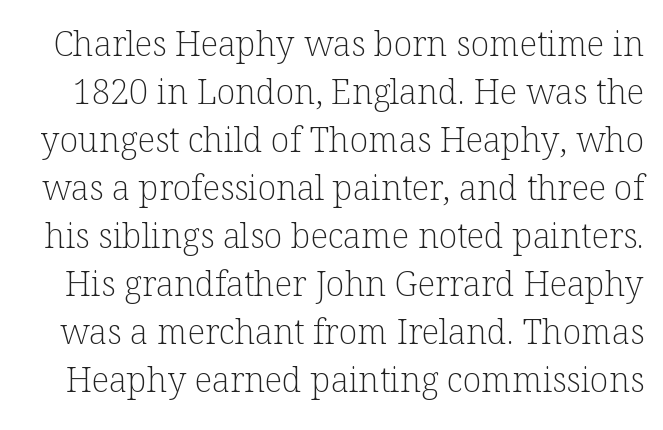
Q: Is the text bold? A: No.
Q: Is the text italic (slanted)? A: No, it is upright.
Q: Is the typeface a serif or a sans-serif typeface? A: Serif.
Q: Is the text underlined? A: No.
Q: Is the spacing between letters normal or unusually wide? A: Normal.
Q: Is the spacing between lines tight, normal or loose? A: Normal.
Q: Width (condensed, normal, or wide)? A: Normal.
Q: Stroke contrast? A: Low.
Q: x-height? A: Medium.
Q: Monospaced? A: No.
